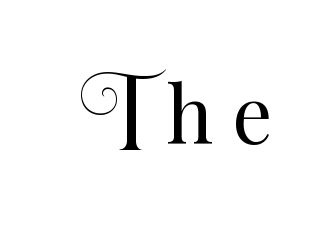
Stems and bowls with no extra thickness — not bold. Think of a printed novel: that variable character pitch is what you see here. The horizontal fit of the characters is loose and conspicuously gappy. The axis of the letterforms is exactly vertical. Unmarked baselines from the first word to the last.
